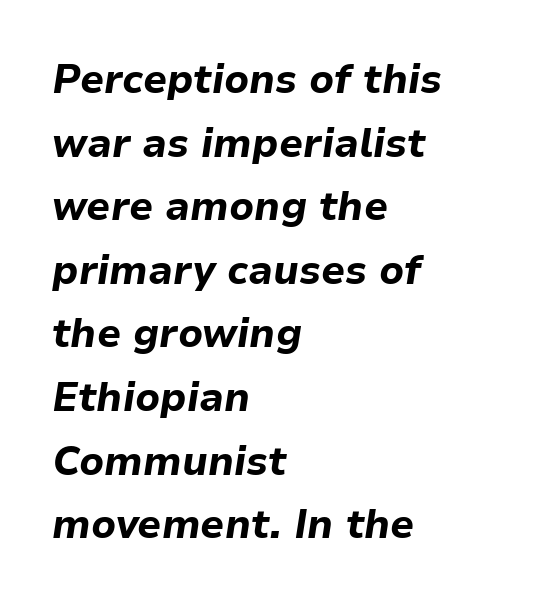
These lines keep a tight, regular rhythm from letter to letter. Unmarked baselines from the first word to the last. One glance says typical: line gaps are just what's usual. Spacing verdict: proportional, widths tailored to each character.
